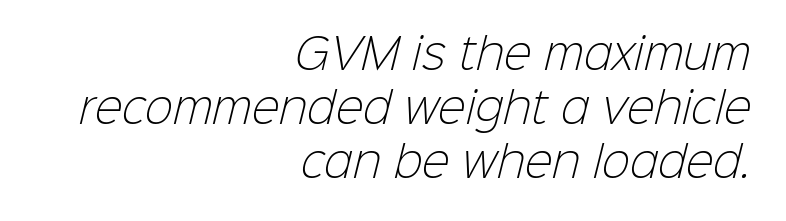
{"serif": "no", "bold": "no", "weight": "light", "width": "normal", "stroke_contrast": "low", "x_height": "medium", "monospaced": "no", "underline": "no", "align": "right", "line_spacing": "normal", "line_spacing_ratio": 1.28, "letter_spacing": "normal", "letter_spacing_em": 0.0, "glyph_px": 42}
